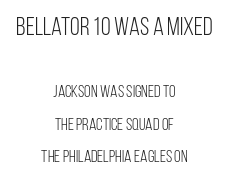
The image shows 25 px text type, upright; set centered, loose line spacing (1.92x), normal letter spacing, not underlined; the first (top) block is 1.47x larger.
